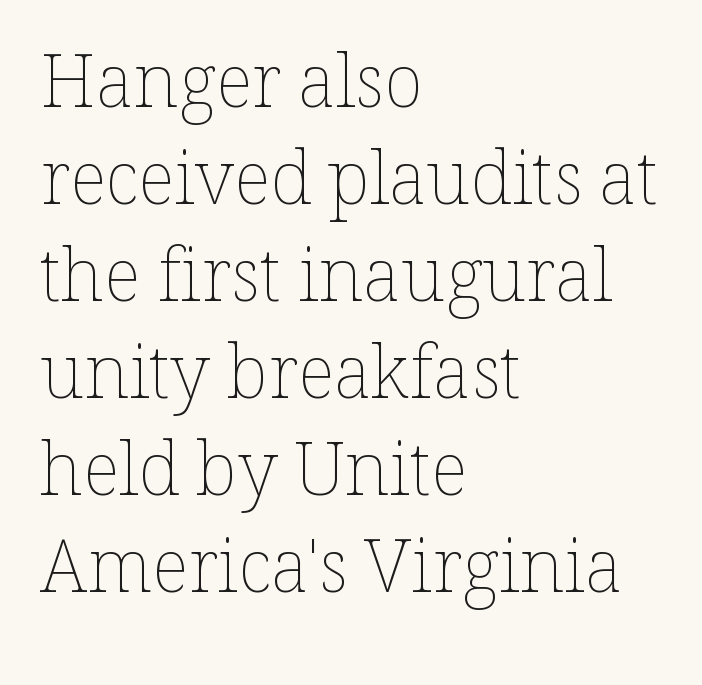
Honestly, the row spacing looks completely unremarkable. No extra ink here — the face is not bold. Plain, unruled lines of type. These lines were composed using upright roman letters. These lines are rendered in a variable-pitch font.
